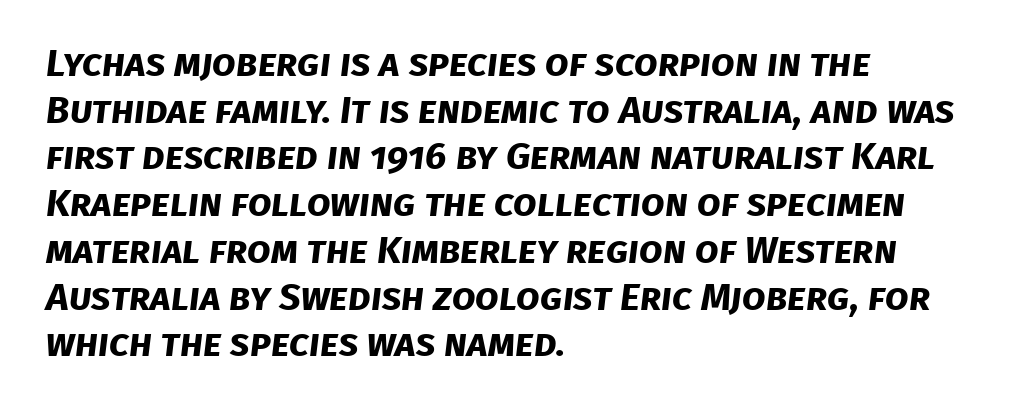
These lines carry a lot of weight — the face is fully bold. Reading down the block, your eye returns to a fixed left position each line. The rendering uses natural spacing where letterforms have individual widths. The gaps between neighbouring characters are ordinary and unremarkable.
